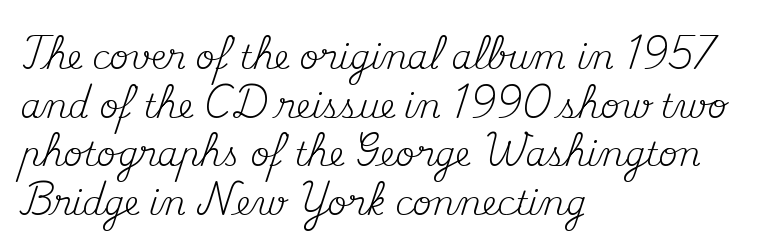
Has an underline been added? It has not. No chunkiness to these letters — they're not bold. Note the varied advance widths — an 'i' is clearly narrower than an 'm'. The glyphs in this specimen are seriffed. The paragraph shown leans on its left margin. The rendering keeps characters at their native spacing.
